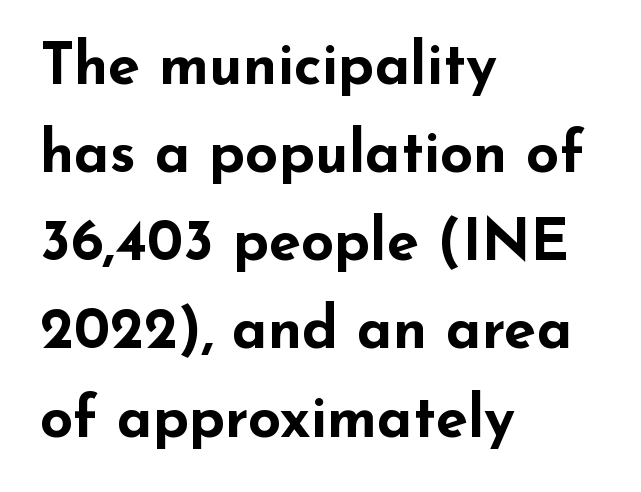
The image shows 58 px bold, wide sans-serif type, upright; set left-aligned, normal line spacing (1.52x), normal letter spacing, not underlined; low stroke contrast and a small x-height.
